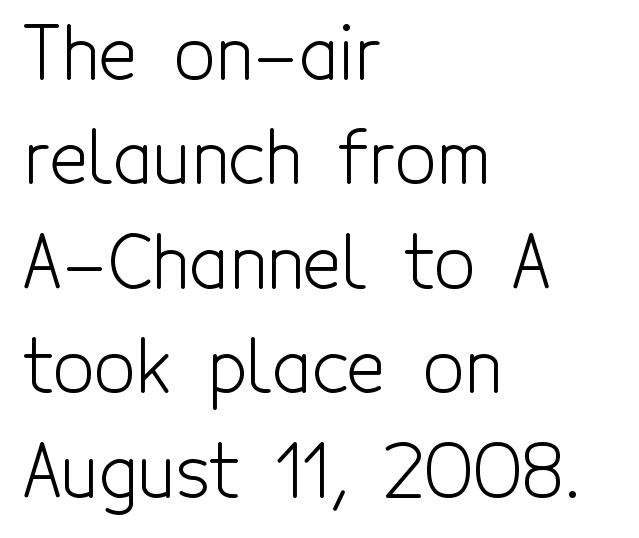
The image shows 73 px light, condensed sans-serif type, upright; set left-aligned, normal line spacing (1.43x), normal letter spacing, not underlined; a medium x-height.
